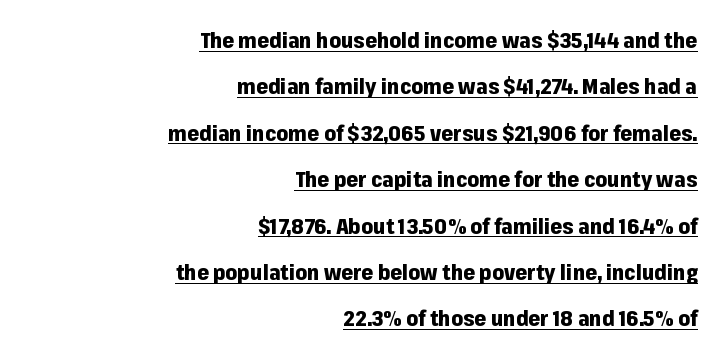
Q: Is the text bold? A: Yes.
Q: Is the text italic (slanted)? A: No, it is upright.
Q: Is the text underlined? A: Yes.
Q: How is the paragraph aligned? A: Right-aligned.
Q: Is the spacing between letters normal or unusually wide? A: Normal.
Q: Is the spacing between lines tight, normal or loose? A: Loose.
